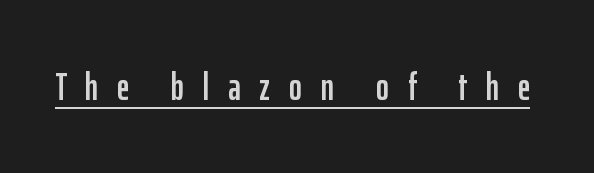
{"serif": "no", "italic": "no", "width": "condensed", "stroke_contrast": "low", "x_height": "medium", "monospaced": "no", "underline": "yes", "letter_spacing": "wide", "letter_spacing_em": 0.48, "glyph_px": 39}
